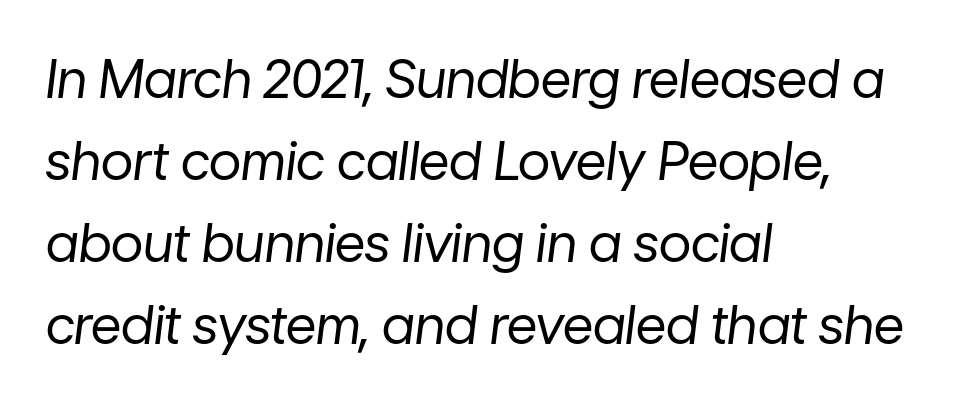
Q: Is the text bold? A: No.
Q: Is the text italic (slanted)? A: Yes, it leans right by about 7 degrees.
Q: Is the text underlined? A: No.
Q: How is the paragraph aligned? A: Left-aligned.
Q: Is the spacing between letters normal or unusually wide? A: Normal.
Q: Is the spacing between lines tight, normal or loose? A: Normal.
Q: Width (condensed, normal, or wide)? A: Normal.
Q: Stroke contrast? A: Low.
Q: x-height? A: Medium.
Q: Monospaced? A: No.
